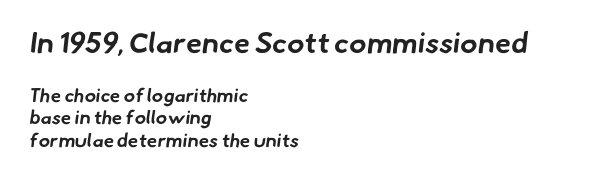
{"serif": "no", "bold": "yes", "weight": "bold", "width": "normal", "stroke_contrast": "low", "x_height": "small", "monospaced": "no", "underline": "no", "align": "left", "line_spacing_ratio": 1.17, "letter_spacing": "normal", "letter_spacing_em": 0.0, "larger_block": "first", "size_ratio": 1.53, "glyph_px": 29}
